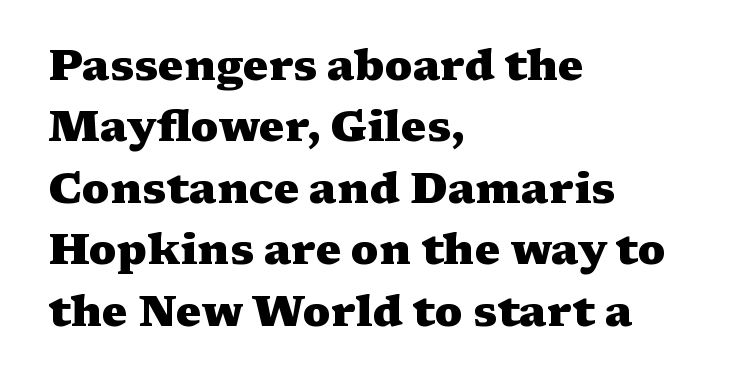
{"serif": "yes", "italic": "no", "bold": "yes", "weight": "heavy", "width": "wide", "stroke_contrast": "medium", "x_height": "medium", "monospaced": "no", "underline": "no", "align": "left", "line_spacing": "normal", "line_spacing_ratio": 1.43, "letter_spacing": "normal", "letter_spacing_em": 0.0, "glyph_px": 43}
